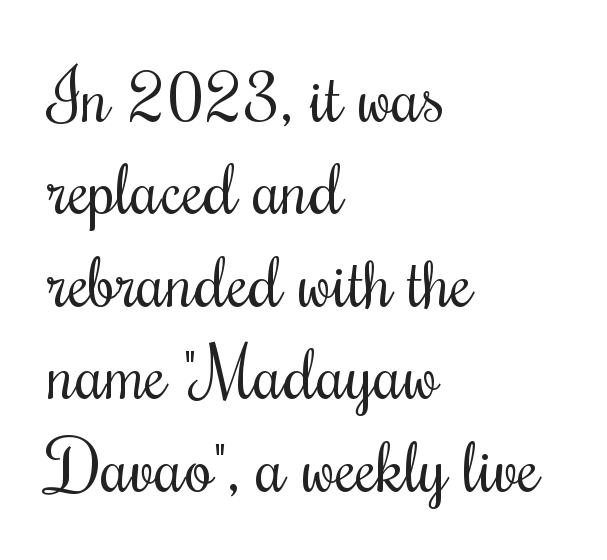
Q: Is the text bold? A: No.
Q: Is the text italic (slanted)? A: Yes.
Q: Is the text underlined? A: No.
Q: How is the paragraph aligned? A: Left-aligned.
Q: Is the spacing between letters normal or unusually wide? A: Normal.
Q: Is the spacing between lines tight, normal or loose? A: Normal.
Q: Width (condensed, normal, or wide)? A: Condensed.
Q: Stroke contrast? A: Medium.
Q: x-height? A: Small.
Q: Monospaced? A: No.
